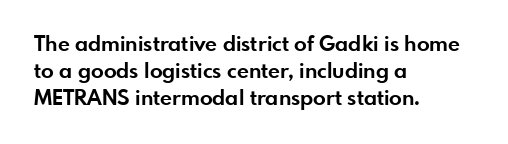
The image shows 21 px bold type, upright; set left-aligned, normal line spacing (1.28x), normal letter spacing, not underlined.
